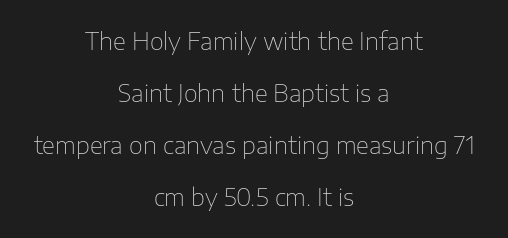
The image shows 24 px text type, upright; set centered, loose line spacing (2.17x), normal letter spacing, not underlined.
